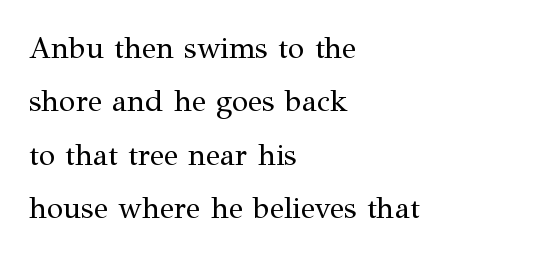
Q: Is the text bold? A: No.
Q: Is the text italic (slanted)? A: No, it is upright.
Q: Is the typeface a serif or a sans-serif typeface? A: Serif.
Q: Is the text underlined? A: No.
Q: How is the paragraph aligned? A: Left-aligned.
Q: Is the spacing between letters normal or unusually wide? A: Normal.
Q: Width (condensed, normal, or wide)? A: Normal.
Q: Stroke contrast? A: Medium.
Q: x-height? A: Medium.
Q: Monospaced? A: No.
